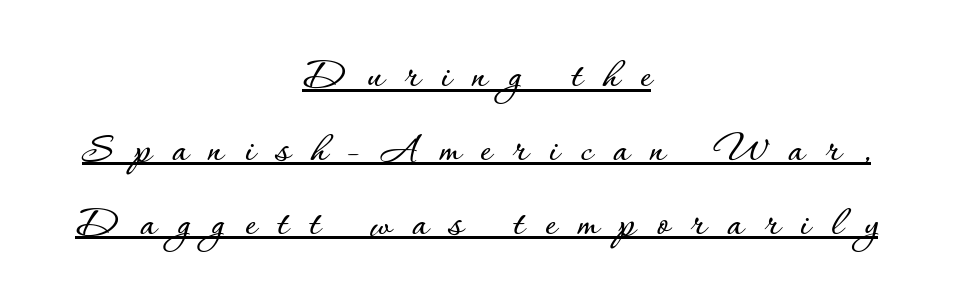
{"width": "normal", "stroke_contrast": "low", "x_height": "small", "monospaced": "no", "underline": "yes", "align": "center", "line_spacing_ratio": 1.76, "letter_spacing": "wide", "letter_spacing_em": 0.5, "glyph_px": 42}
